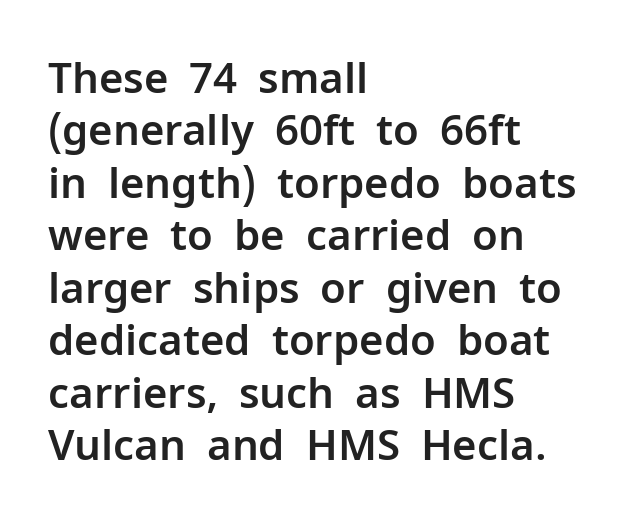
Q: Is the text italic (slanted)? A: No, it is upright.
Q: Is the typeface a serif or a sans-serif typeface? A: Sans-serif.
Q: Is the text underlined? A: No.
Q: How is the paragraph aligned? A: Left-aligned.
Q: Is the spacing between letters normal or unusually wide? A: Normal.
Q: Is the spacing between lines tight, normal or loose? A: Normal.
Q: Width (condensed, normal, or wide)? A: Normal.
Q: Stroke contrast? A: Low.
Q: x-height? A: Medium.
Q: Monospaced? A: No.
